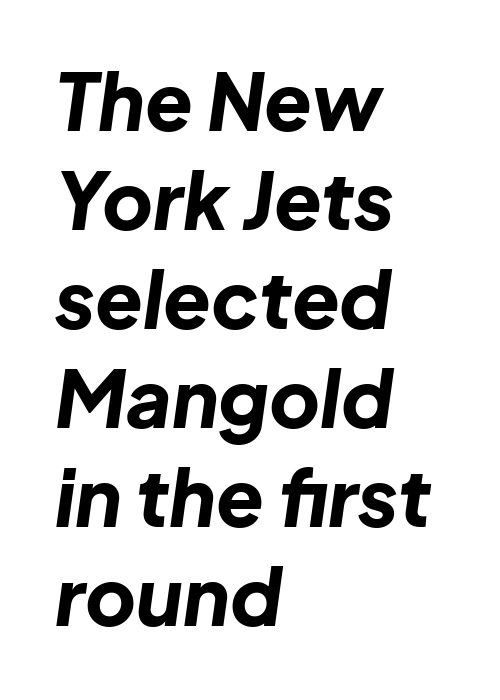
The rendering applies a slant to the glyphs. Alignment: flush left. Quick note: interline space is typical. Look at the stroke-to-counter ratio: heavy, a bold. Plain, unruled lines of type. You could call the tracking neutral — neither tight nor loose.
